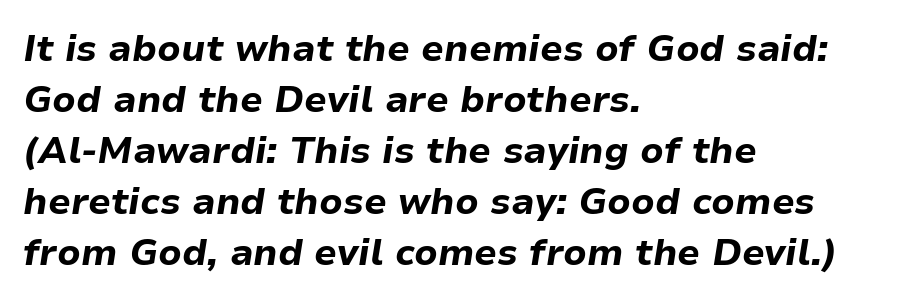
Q: Is the text bold? A: Yes.
Q: Is the text italic (slanted)? A: Yes, it leans right by about 9 degrees.
Q: Is the text underlined? A: No.
Q: How is the paragraph aligned? A: Left-aligned.
Q: Is the spacing between letters normal or unusually wide? A: Normal.
Q: Is the spacing between lines tight, normal or loose? A: Normal.
Q: Width (condensed, normal, or wide)? A: Normal.
Q: Stroke contrast? A: Low.
Q: x-height? A: Medium.
Q: Monospaced? A: No.
